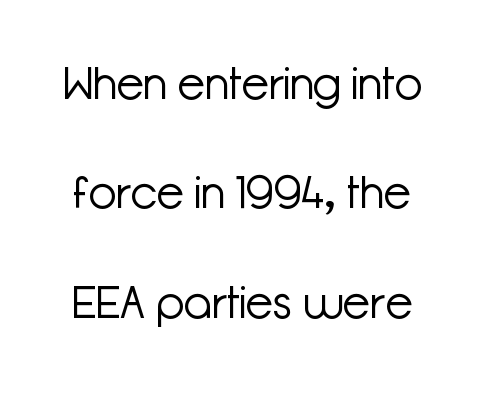
The image shows 45 px light sans-serif type, upright; set loose line spacing (2.43x), normal letter spacing, not underlined; low stroke contrast and a medium x-height.
